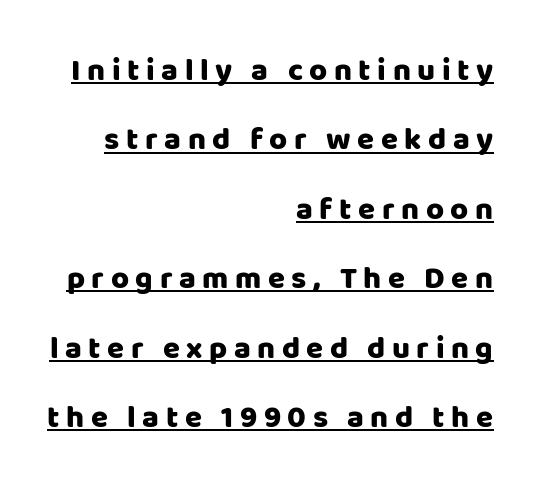
Q: Is the text italic (slanted)? A: No, it is upright.
Q: Is the typeface a serif or a sans-serif typeface? A: Sans-serif.
Q: Is the text underlined? A: Yes.
Q: How is the paragraph aligned? A: Right-aligned.
Q: Is the spacing between letters normal or unusually wide? A: Unusually wide.
Q: Is the spacing between lines tight, normal or loose? A: Loose.
Q: Width (condensed, normal, or wide)? A: Normal.
Q: Stroke contrast? A: Low.
Q: x-height? A: Large.
Q: Monospaced? A: No.
